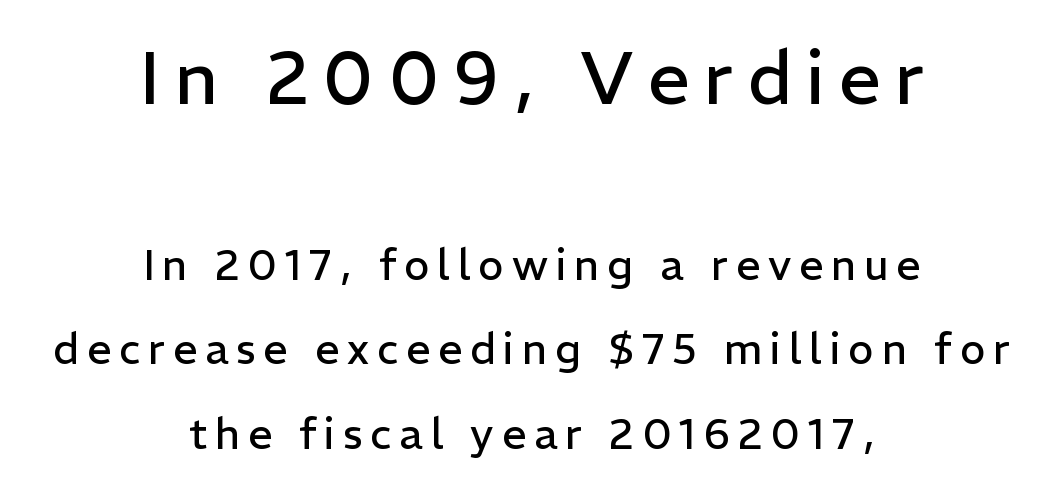
Q: Is the text bold? A: No.
Q: Is the text italic (slanted)? A: No, it is upright.
Q: Is the typeface a serif or a sans-serif typeface? A: Sans-serif.
Q: Is the text underlined? A: No.
Q: How is the paragraph aligned? A: Centered.
Q: Is the spacing between lines tight, normal or loose? A: Loose.
Q: Which block of text is set in a larger size, the first (top) or the second (bottom)? A: The first (top) one.
Q: Width (condensed, normal, or wide)? A: Normal.
Q: Stroke contrast? A: Low.
Q: x-height? A: Medium.
Q: Monospaced? A: No.
